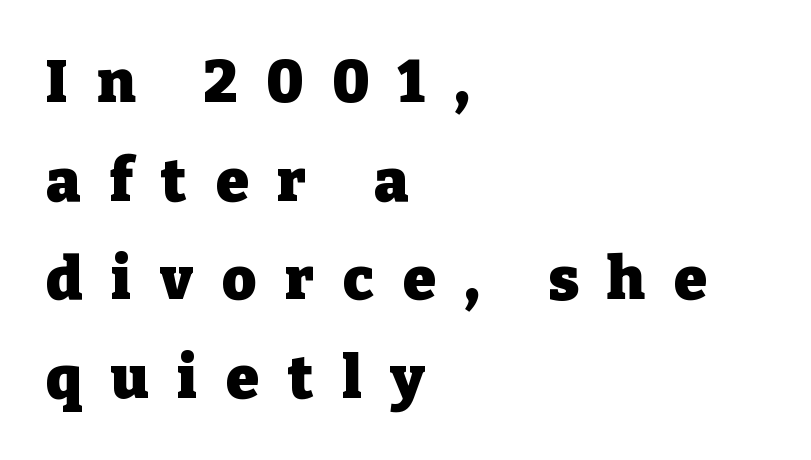
Q: Is the text bold? A: Yes.
Q: Is the text italic (slanted)? A: No, it is upright.
Q: Is the typeface a serif or a sans-serif typeface? A: Serif.
Q: Is the text underlined? A: No.
Q: How is the paragraph aligned? A: Left-aligned.
Q: Is the spacing between letters normal or unusually wide? A: Unusually wide.
Q: Is the spacing between lines tight, normal or loose? A: Normal.
Q: Width (condensed, normal, or wide)? A: Normal.
Q: Stroke contrast? A: Low.
Q: x-height? A: Medium.
Q: Monospaced? A: No.
